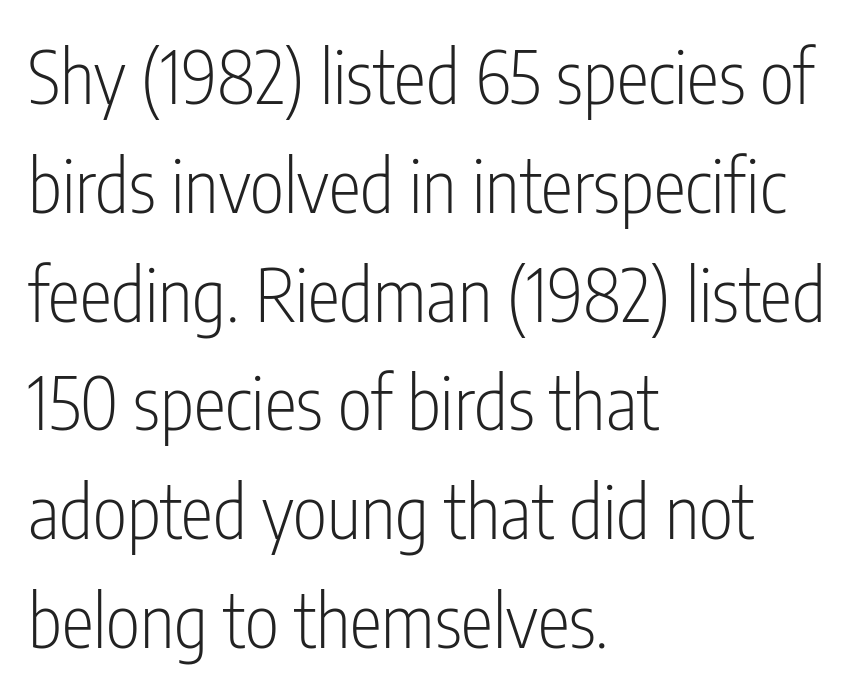
Descender tails drop into unmarked territory. The designer left line spacing at the default. Each letter keeps its own natural width here, so spacing adapts to shape. No extra ink here — the face is not bold. The tracking reads as untouched default to a designer's eye. This is roman type, the default non-slanted kind.
